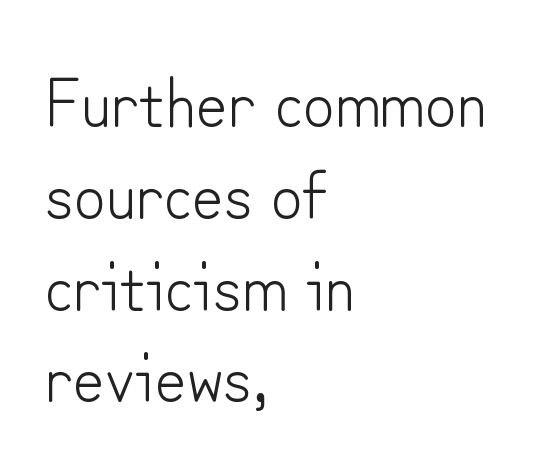
{"serif": "no", "italic": "no", "bold": "no", "weight": "light", "width": "normal", "stroke_contrast": "low", "x_height": "small", "monospaced": "no", "underline": "no", "align": "left", "line_spacing": "normal", "line_spacing_ratio": 1.33, "letter_spacing": "normal", "letter_spacing_em": 0.0, "glyph_px": 69}
